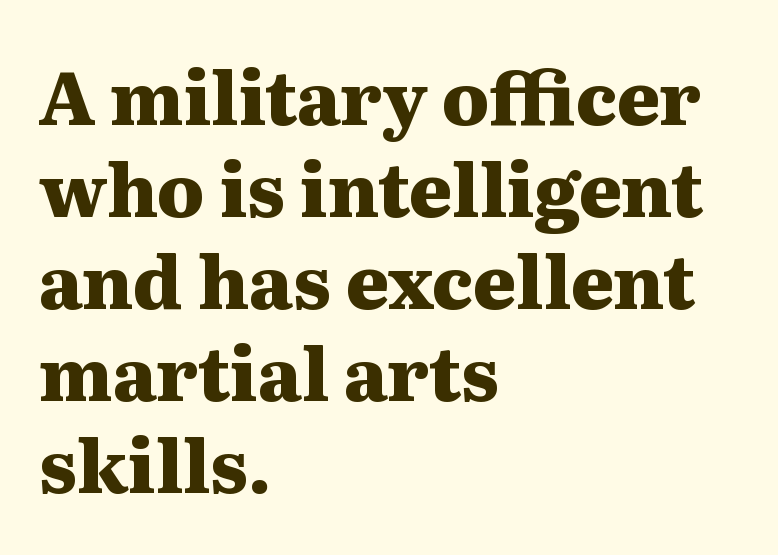
{"serif": "yes", "italic": "no", "bold": "yes", "weight": "heavy", "width": "wide", "stroke_contrast": "medium", "x_height": "medium", "monospaced": "no", "underline": "no", "align": "left", "line_spacing": "normal", "line_spacing_ratio": 1.26, "letter_spacing": "normal", "letter_spacing_em": 0.0, "glyph_px": 73}
